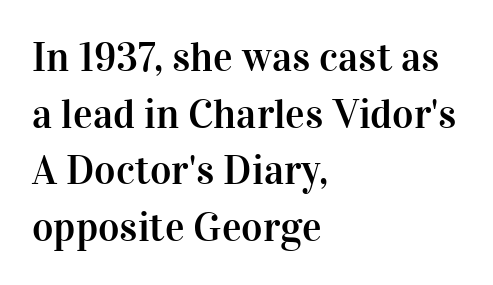
The image shows 41 px serif type, upright; set left-aligned, normal line spacing (1.38x), normal letter spacing, not underlined; high stroke contrast and a medium x-height.
